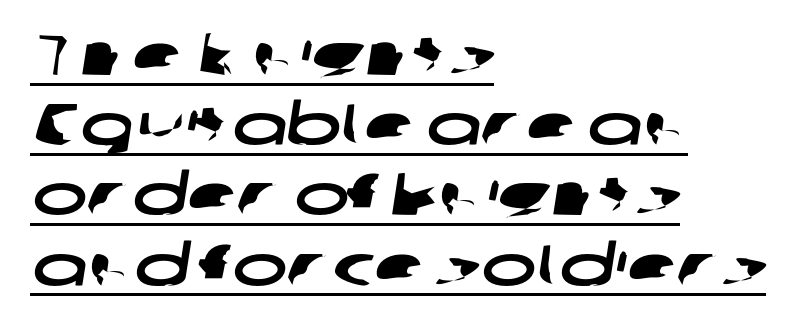
{"serif": "no", "width": "wide", "stroke_contrast": "low", "x_height": "medium", "monospaced": "no", "underline": "yes", "align": "left", "line_spacing_ratio": 1.21, "letter_spacing": "normal", "letter_spacing_em": 0.0, "glyph_px": 58}
